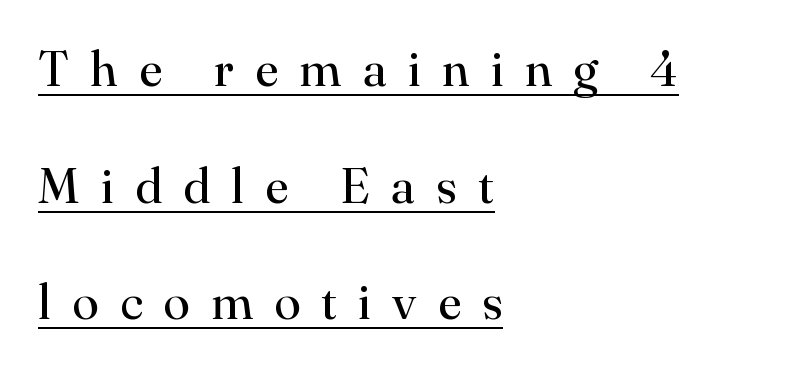
The rendering uses natural spacing where letterforms have individual widths. Is the stroke heavy? The answer is a plain regular-or-lighter. A typographer would call this underscored text. This sample uses a serif face. A classic flush-left, rag-right setting is used for this passage.
